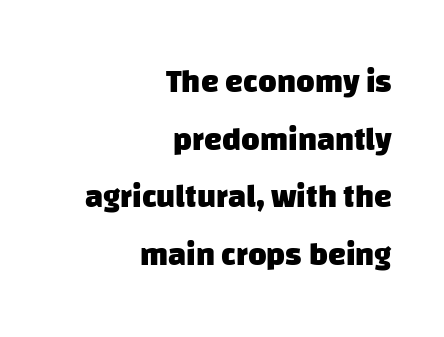
The gaps between neighbouring characters are ordinary and unremarkable. Students, this is bold: see how much ink each stroke carries. Each row of text sits above clean, open space. Are there feet on the stems? There aren't — it's a sans. Note the varied advance widths — an 'i' is clearly narrower than an 'm'. The paragraph shown leans on its right margin.
